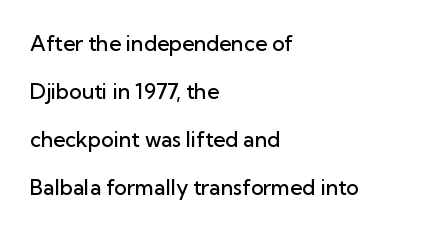
These lines keep a tight, regular rhythm from letter to letter. The letters are semibold — heavier than regular but short of a full bold. Every stem runs plumb, perpendicular to the baseline. Descender tails drop into unmarked territory. Summary of vertical rhythm: relaxed, with wide interline spacing. A student would call this left alignment; a typographer would say flush left, rag right.
